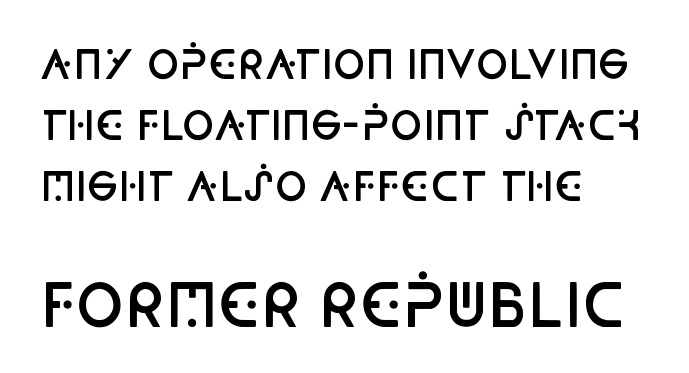
The image shows 58 px semibold, condensed sans-serif type, upright; set left-aligned, normal line spacing (1.57x), normal letter spacing, not underlined; the second (bottom) block is 1.49x larger; low stroke contrast and a large x-height.
